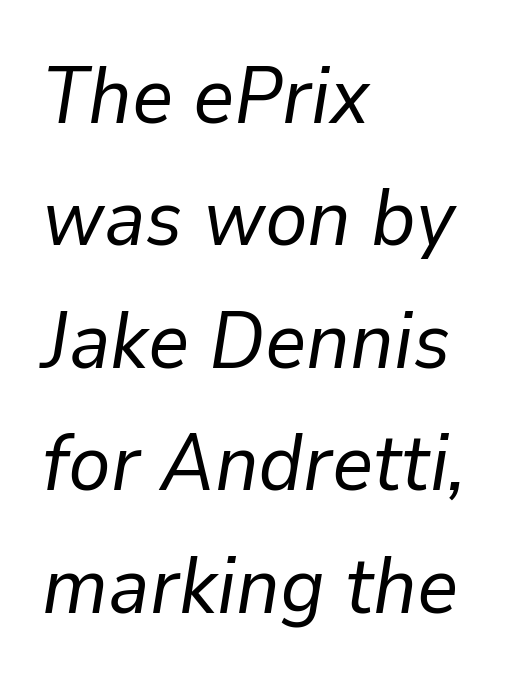
Ink coverage per letter is moderate at most. You could not count columns in this text — the font is proportionally spaced. The string is rendered with underlining switched off. A typesetter would call this leading conventional body-copy spacing. Italic? Definitely — the glyphs are oblique. Horizontal alignment here is leftward, the default for most running prose.
